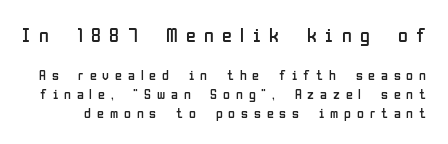
The image shows 20 px text type, upright; set normal line spacing (1.38x), unusually wide letter spacing (+0.42 em), not underlined; the first (top) block is 1.43x larger.
